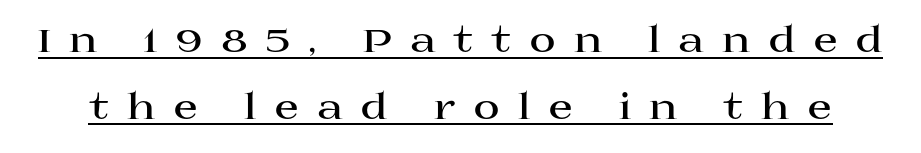
{"serif": "yes", "italic": "no", "bold": "yes", "weight": "bold", "width": "wide", "stroke_contrast": "high", "x_height": "large", "monospaced": "no", "underline": "yes", "line_spacing_ratio": 1.85, "letter_spacing": "wide", "letter_spacing_em": 0.49, "glyph_px": 36}
